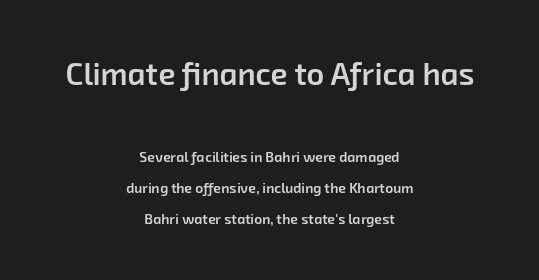
Which margin do the lines hug? Neither — every line sits in the middle. The block of text is sparse from top to bottom, with ample space between rows. Tracking here is standard; glyphs follow each other at the usual distance. Summary of weight: moderately heavy, a semibold.
